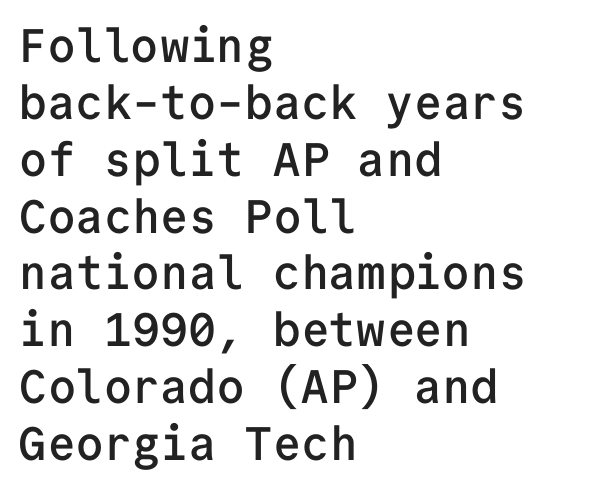
Q: Is the text bold? A: Semi-bold.
Q: Is the text italic (slanted)? A: No, it is upright.
Q: Is the typeface a serif or a sans-serif typeface? A: Sans-serif.
Q: Is the text underlined? A: No.
Q: How is the paragraph aligned? A: Left-aligned.
Q: Is the spacing between letters normal or unusually wide? A: Normal.
Q: Width (condensed, normal, or wide)? A: Normal.
Q: Stroke contrast? A: Low.
Q: x-height? A: Medium.
Q: Monospaced? A: Yes.
